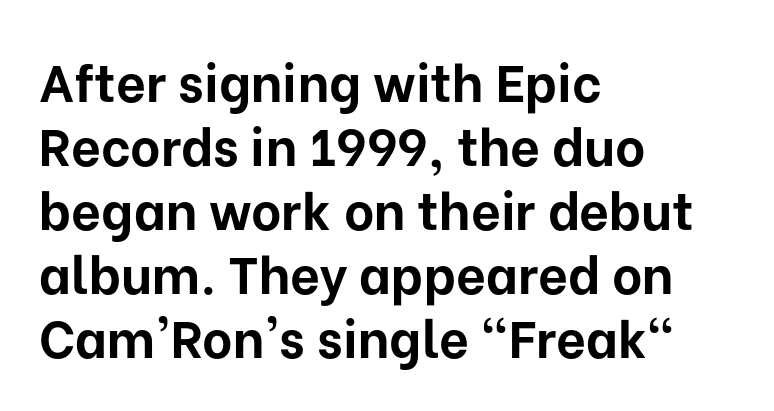
The image shows 52 px bold sans-serif type, upright; set left-aligned, line spacing 1.23x, normal letter spacing, not underlined; low stroke contrast and a medium x-height.
